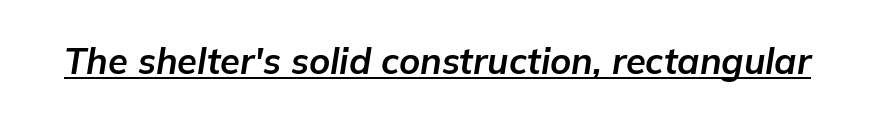
{"italic": "yes", "lean": "right", "slant_degrees": 9, "bold": "yes", "weight": "bold", "width": "normal", "stroke_contrast": "low", "x_height": "medium", "monospaced": "no", "underline": "yes", "letter_spacing": "normal", "letter_spacing_em": 0.0, "glyph_px": 36}
